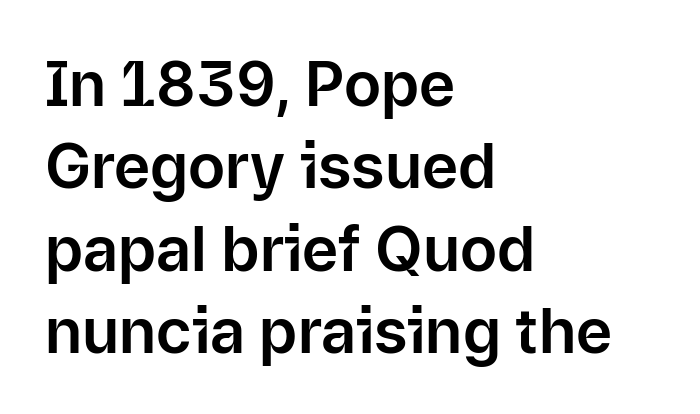
{"serif": "no", "italic": "no", "width": "normal", "stroke_contrast": "low", "x_height": "medium", "monospaced": "no", "underline": "no", "align": "left", "line_spacing": "normal", "line_spacing_ratio": 1.33, "letter_spacing": "normal", "letter_spacing_em": 0.0, "glyph_px": 62}
